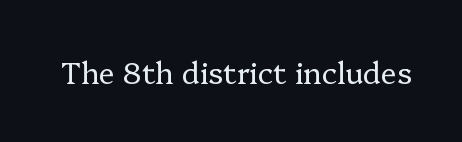
The image shows 30 px regular-weight serif type, upright; set normal letter spacing, not underlined; low stroke contrast and a medium x-height.
